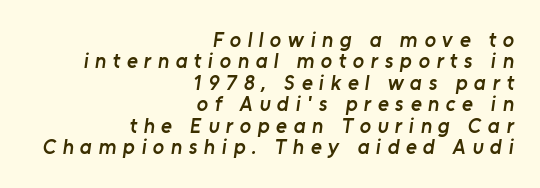
Rule under the text: the space is simply empty. Compared with typical paragraphs, the rows here are closer together. Semibold letterforms, between regular and bold. Right-aligned paragraph, ragged on the left.
